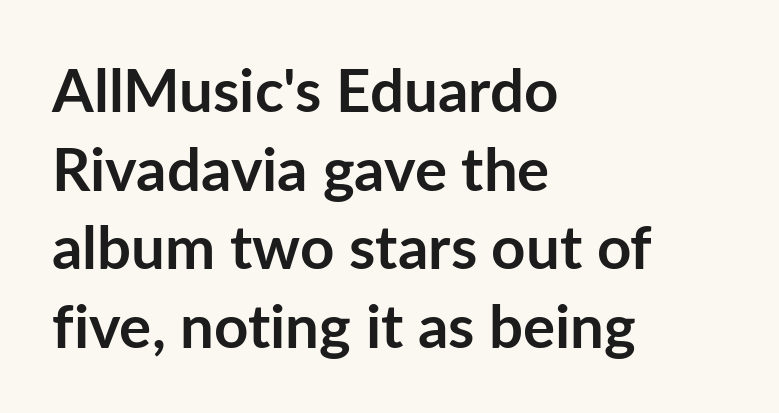
Inter-character spacing is left at the font's built-in metrics. Evenly set lines give the paragraph a standard silhouette. Every letter is thick-stroked: bold, no question. Note the varied advance widths — an 'i' is clearly narrower than an 'm'. The font family rendered here belongs to the sans-serif group.
